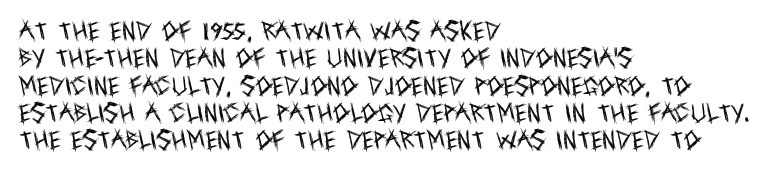
Q: Is the text bold? A: No.
Q: Is the text italic (slanted)? A: No, it is upright.
Q: Is the text underlined? A: No.
Q: How is the paragraph aligned? A: Left-aligned.
Q: Is the spacing between letters normal or unusually wide? A: Normal.
Q: Is the spacing between lines tight, normal or loose? A: Normal.
